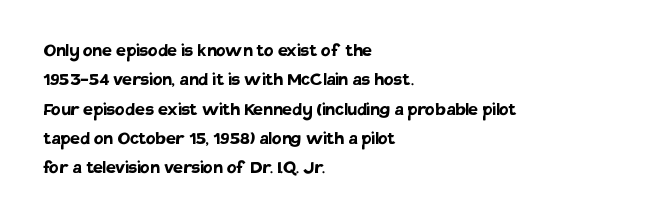
Every character sits straight up, as roman type does. Visually the block forms a straight wall on the left and a jagged coastline on the right. I'd describe the lettering as bold — thick and assertive. Unmarked baselines from the first word to the last.
